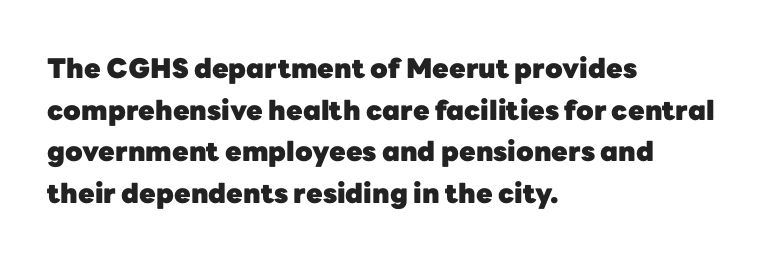
The image shows 27 px bold type, upright; set left-aligned, normal line spacing (1.54x), normal letter spacing, not underlined.
